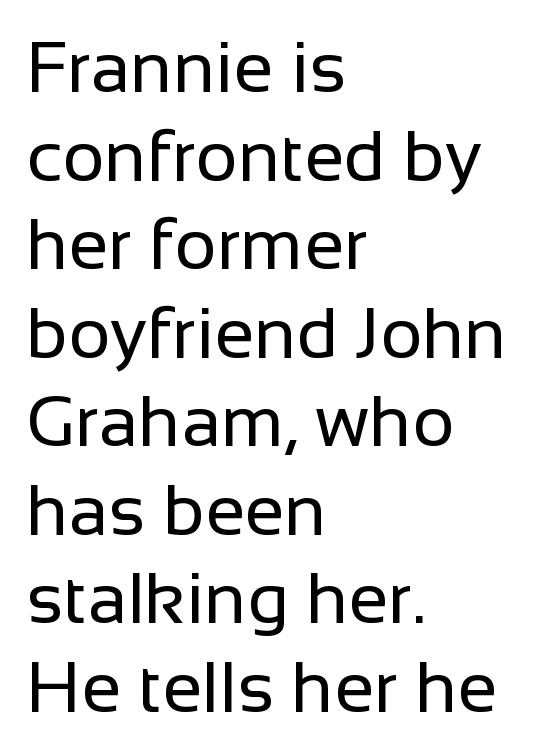
The image shows 72 px regular-weight sans-serif type, upright; set left-aligned, line spacing 1.23x, normal letter spacing, not underlined; low stroke contrast and a medium x-height.
